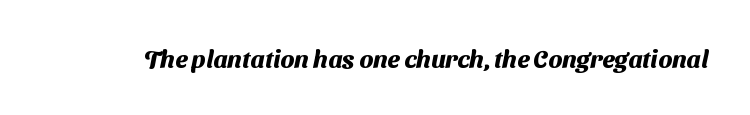
The baseline area is clear. The face used here is rendered with its standard letterfit. The face used here has the dense, thick strokes of a bold.
